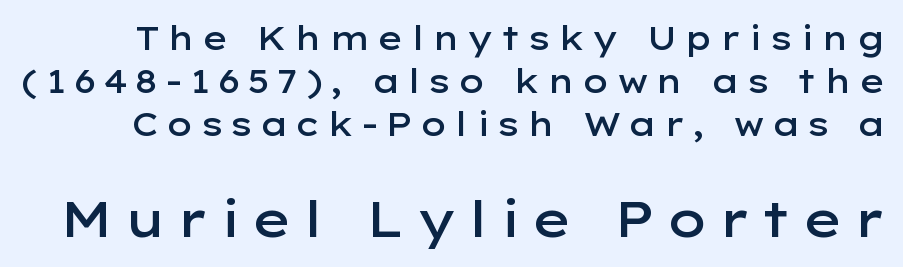
The space directly below the letters is spotless. The rendering inserts visible extra space after every character. This sample uses a sans-serif face. Think of a printed novel: that variable character pitch is what you see here. The sample has been set in demibold, a notch under bold. Quick note: not italic, upright.
